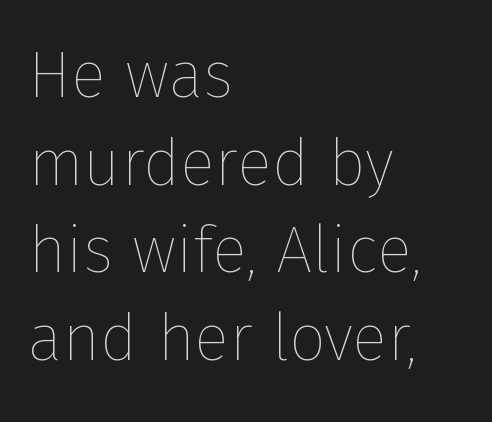
The image shows 65 px thin type, upright; set left-aligned, normal line spacing (1.35x), normal letter spacing, not underlined; low stroke contrast and a medium x-height.
